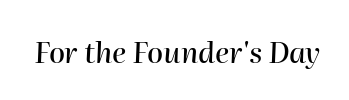
There's an unmistakable incline to the writing here. You could not count columns in this text — the font is proportionally spaced. The specimen omits any rule beneath the text block's lines. Look at the tracking — it's just the regular setting, nothing added.
